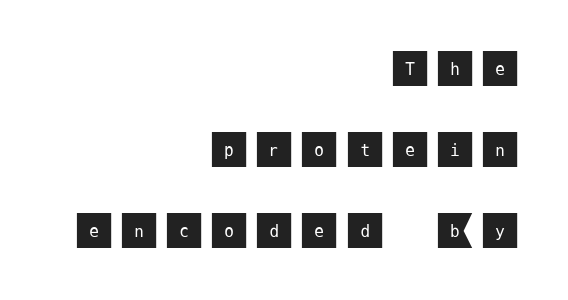
The image shows 39 px sans-serif type, upright; set right-aligned, loose line spacing (2.08x), not underlined; medium stroke contrast and a large x-height.
